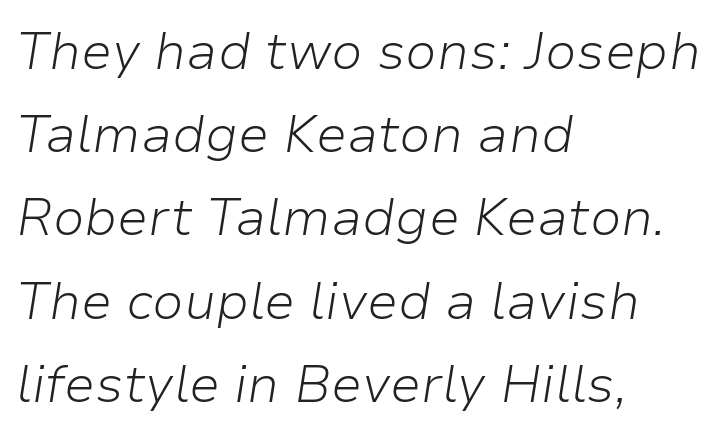
The space between consecutive lines is moderate. The strokes are not fattened; the text isn't bold. This sample uses an oblique cut, with every glyph tilted off the vertical. Spacing verdict: proportional, widths tailored to each character.
